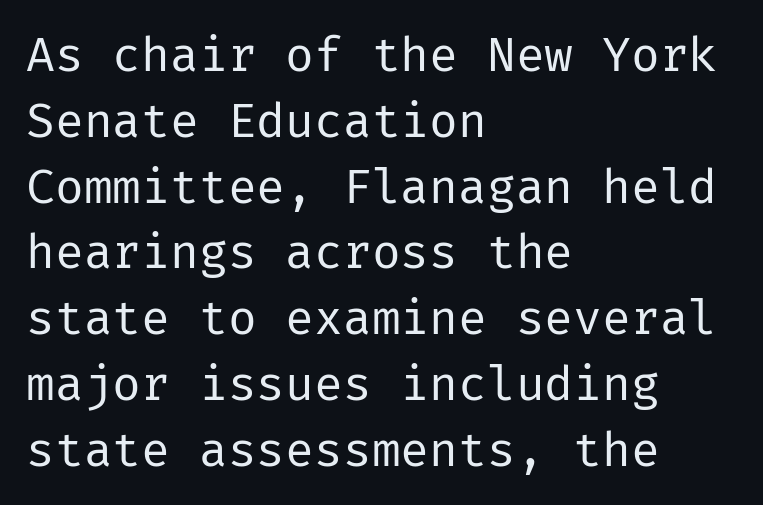
The image shows 48 px regular-weight sans-serif type, upright; set left-aligned, normal line spacing (1.37x), normal letter spacing, not underlined; low stroke contrast and a medium x-height.
